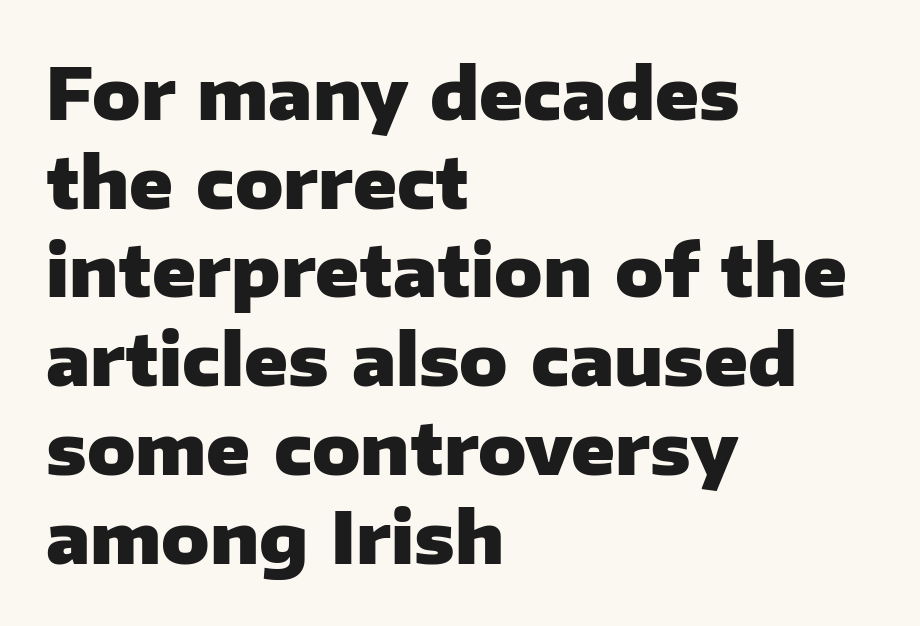
Q: Is the text bold? A: Yes.
Q: Is the text italic (slanted)? A: No, it is upright.
Q: Is the typeface a serif or a sans-serif typeface? A: Sans-serif.
Q: Is the text underlined? A: No.
Q: How is the paragraph aligned? A: Left-aligned.
Q: Is the spacing between letters normal or unusually wide? A: Normal.
Q: Is the spacing between lines tight, normal or loose? A: Normal.
Q: Width (condensed, normal, or wide)? A: Normal.
Q: Stroke contrast? A: Low.
Q: x-height? A: Medium.
Q: Monospaced? A: No.
